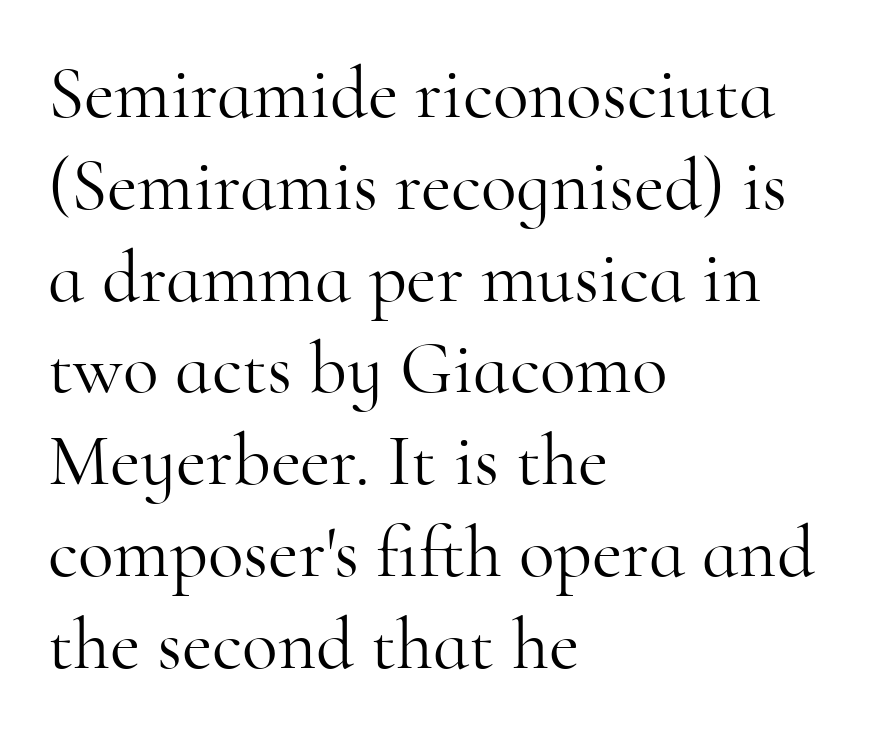
The image shows 74 px light serif type, upright; set left-aligned, line spacing 1.24x, normal letter spacing, not underlined; high stroke contrast and a small x-height.
